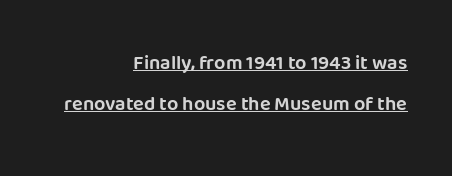
Honestly, the rows look like they've been pulled way apart. The setting favours the right margin, as signatures and pull-quotes sometimes do. The type sits square on the baseline with zero lean. The typesetter has applied underlining to the passage shown.
